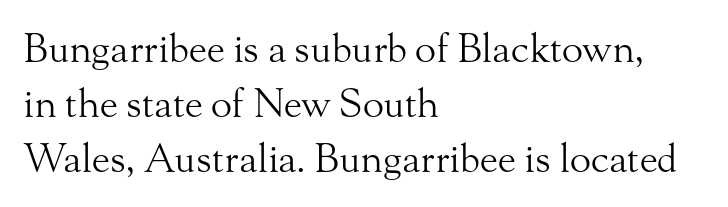
{"serif": "yes", "italic": "no", "bold": "no", "weight": "light", "width": "normal", "stroke_contrast": "medium", "x_height": "small", "monospaced": "no", "underline": "no", "align": "left", "line_spacing": "normal", "line_spacing_ratio": 1.41, "letter_spacing": "normal", "letter_spacing_em": 0.0, "glyph_px": 39}
